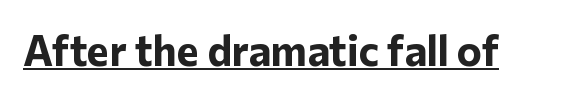
{"serif": "no", "italic": "no", "bold": "yes", "weight": "bold", "width": "normal", "stroke_contrast": "low", "x_height": "medium", "monospaced": "no", "underline": "yes", "letter_spacing": "normal", "letter_spacing_em": 0.0, "glyph_px": 42}
